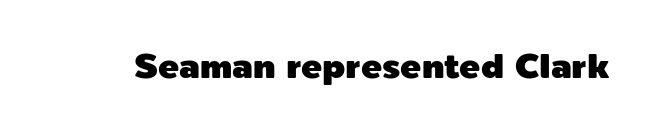
The image shows 35 px sans-serif type, upright; set normal letter spacing, not underlined; a medium x-height.
